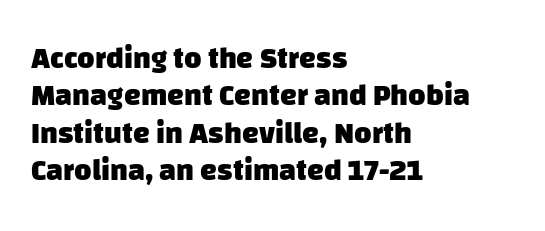
Q: Is the text bold? A: Yes.
Q: Is the typeface a serif or a sans-serif typeface? A: Sans-serif.
Q: Is the text underlined? A: No.
Q: How is the paragraph aligned? A: Left-aligned.
Q: Is the spacing between letters normal or unusually wide? A: Normal.
Q: Is the spacing between lines tight, normal or loose? A: Normal.
Q: Width (condensed, normal, or wide)? A: Normal.
Q: Stroke contrast? A: Low.
Q: x-height? A: Large.
Q: Monospaced? A: No.
